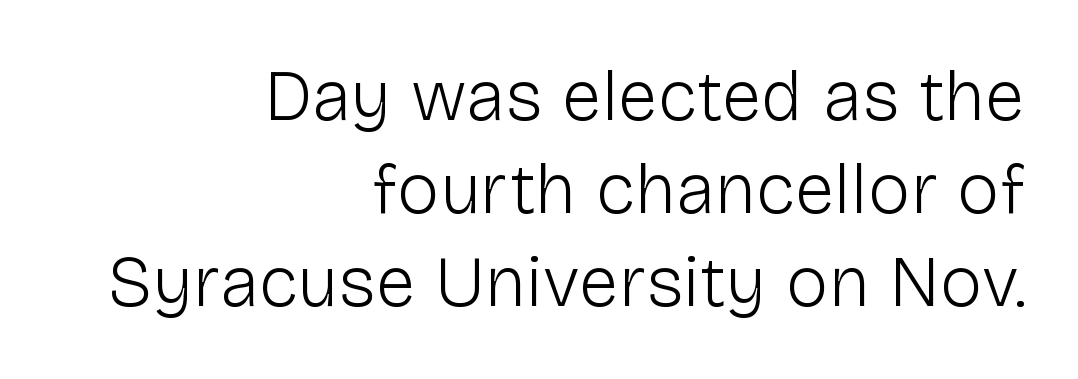
Weight: not bold — regular or lighter. Each new line begins a customary step beneath the previous one. Where is the straight margin? On the right. Lines of text with bare space underneath.
